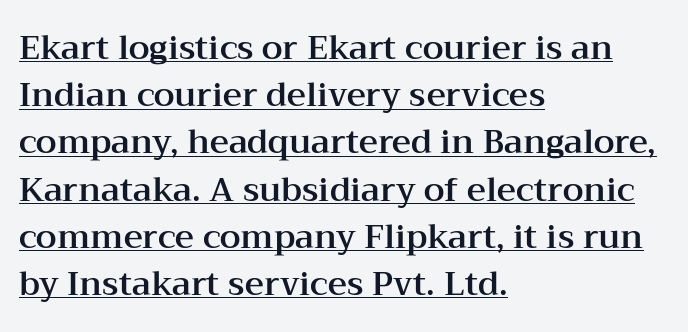
The image shows 33 px wide serif type, upright; set left-aligned, normal line spacing (1.43x), normal letter spacing, underlined; medium stroke contrast and a medium x-height.
